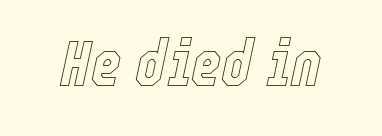
Q: Is the text italic (slanted)? A: Yes, it leans right by about 12 degrees.
Q: Is the text underlined? A: No.
Q: Is the spacing between letters normal or unusually wide? A: Normal.
Q: Width (condensed, normal, or wide)? A: Condensed.
Q: x-height? A: Medium.
Q: Monospaced? A: No.
